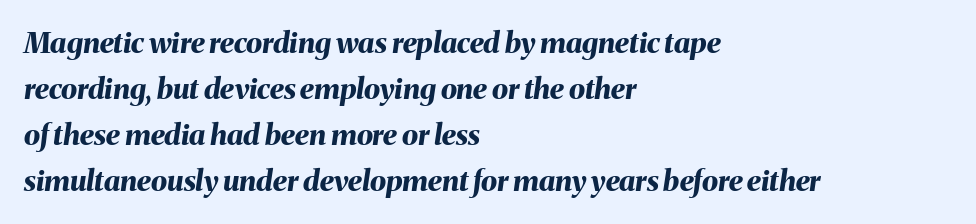
The image shows 29 px bold type, italic (leaning right); set left-aligned, normal line spacing (1.59x), normal letter spacing, not underlined; medium stroke contrast and a medium x-height.
